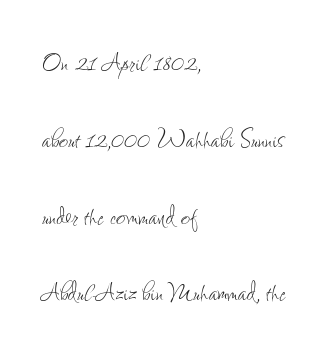
Q: Is the text bold? A: No.
Q: Is the text italic (slanted)? A: Yes.
Q: Is the text underlined? A: No.
Q: How is the paragraph aligned? A: Left-aligned.
Q: Is the spacing between letters normal or unusually wide? A: Normal.
Q: Is the spacing between lines tight, normal or loose? A: Loose.
Q: Width (condensed, normal, or wide)? A: Condensed.
Q: Stroke contrast? A: Low.
Q: x-height? A: Small.
Q: Monospaced? A: No.
